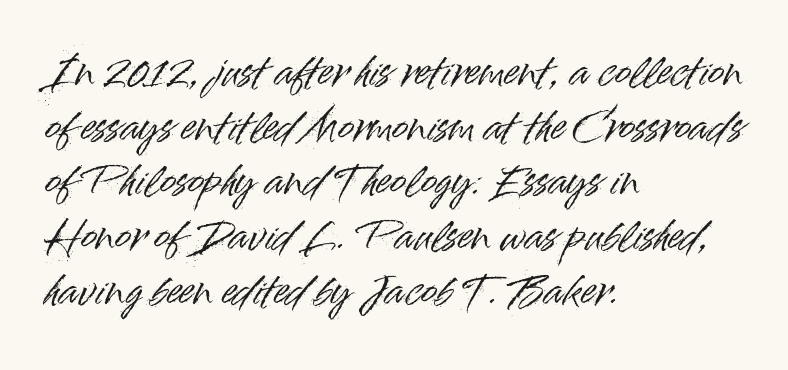
The image shows 38 px sans-serif type; set left-aligned, normal line spacing (1.44x), normal letter spacing, not underlined; high stroke contrast and a small x-height.
